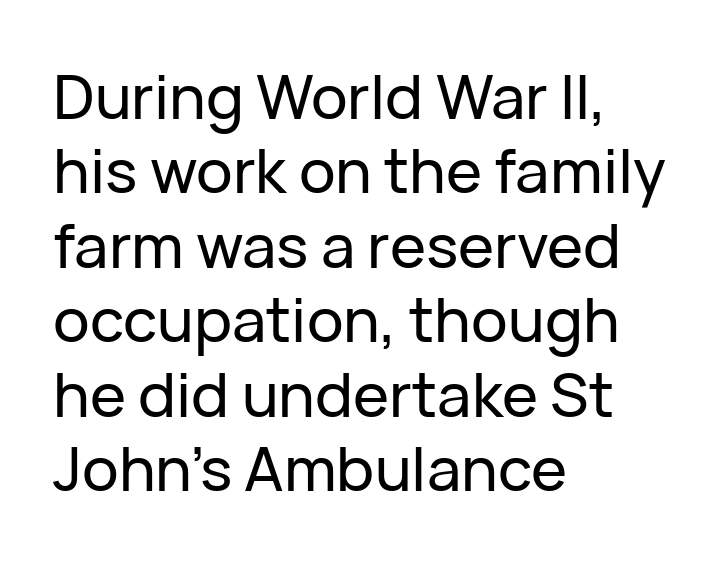
Grotesque or geometric, the face here clearly has no serifs. These lines were composed using upright roman letters. Character widths vary here, with narrow letters taking less room than wide ones. Layout note: lines flush left.
